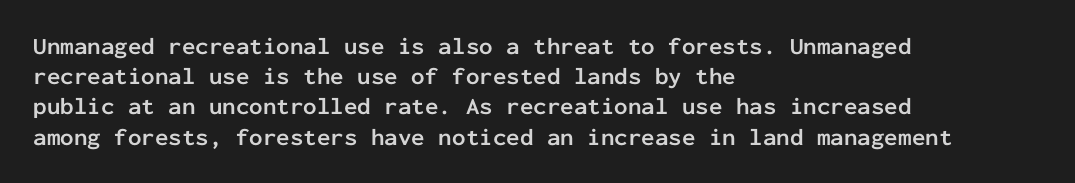
{"italic": "no", "bold": "yes", "underline": "no", "align": "left", "line_spacing": "normal", "line_spacing_ratio": 1.26, "letter_spacing": "normal", "letter_spacing_em": 0.0, "glyph_px": 24}
